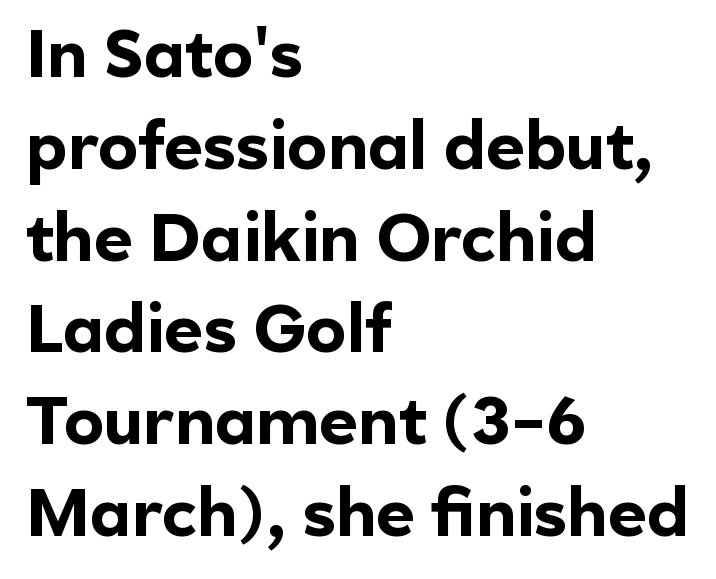
{"serif": "no", "italic": "no", "bold": "yes", "weight": "bold", "width": "normal", "x_height": "medium", "monospaced": "no", "underline": "no", "align": "left", "line_spacing": "normal", "line_spacing_ratio": 1.37, "letter_spacing": "normal", "letter_spacing_em": 0.0, "glyph_px": 67}
